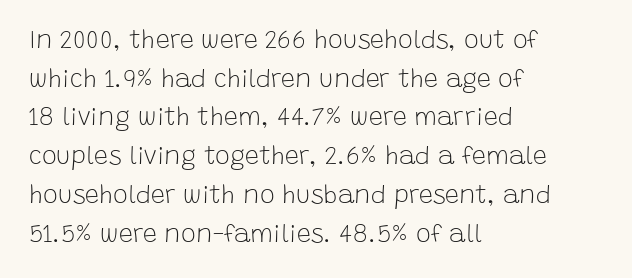
{"italic": "no", "bold": "no", "underline": "no", "align": "left", "line_spacing": "normal", "line_spacing_ratio": 1.55, "letter_spacing": "normal", "letter_spacing_em": 0.0, "glyph_px": 25}
